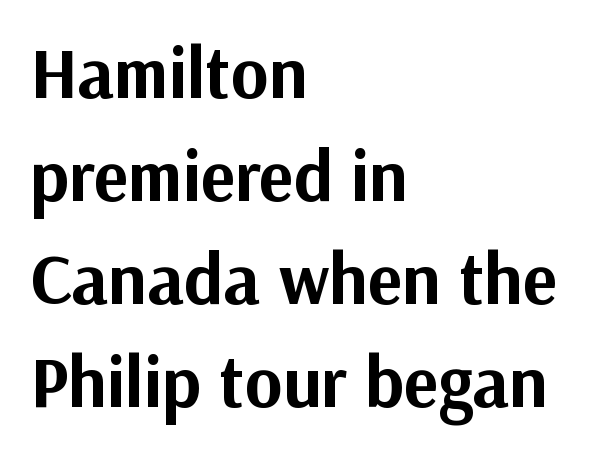
Stroke thickness is high; the sample reads as a true bold. The type family on display is of the sans-serif kind. The passage shown is not underscored anywhere. Notice how the passage keeps a crisp vertical edge on the left only. Honestly, the letter spacing is just normal — you wouldn't notice it.
